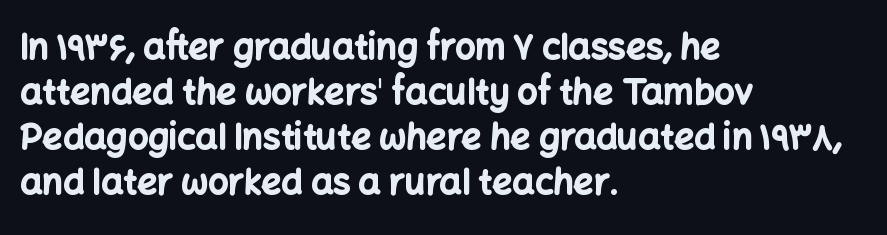
Q: Is the text bold? A: Yes.
Q: Is the text italic (slanted)? A: No, it is upright.
Q: Is the typeface a serif or a sans-serif typeface? A: Sans-serif.
Q: Is the text underlined? A: No.
Q: How is the paragraph aligned? A: Left-aligned.
Q: Is the spacing between letters normal or unusually wide? A: Normal.
Q: Is the spacing between lines tight, normal or loose? A: Normal.
Q: Width (condensed, normal, or wide)? A: Normal.
Q: Stroke contrast? A: Low.
Q: x-height? A: Medium.
Q: Monospaced? A: No.
